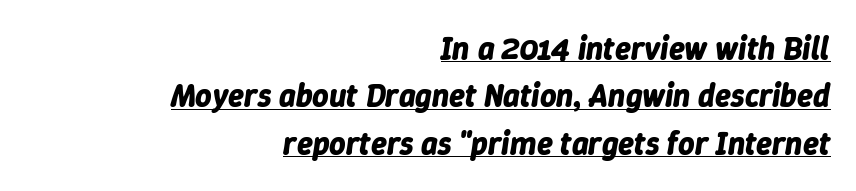
{"italic": "yes", "lean": "right", "slant_degrees": 9, "bold": "yes", "weight": "bold", "width": "normal", "stroke_contrast": "low", "x_height": "medium", "monospaced": "no", "underline": "yes", "align": "right", "line_spacing": "normal", "line_spacing_ratio": 1.48, "letter_spacing": "normal", "letter_spacing_em": 0.0, "glyph_px": 32}
